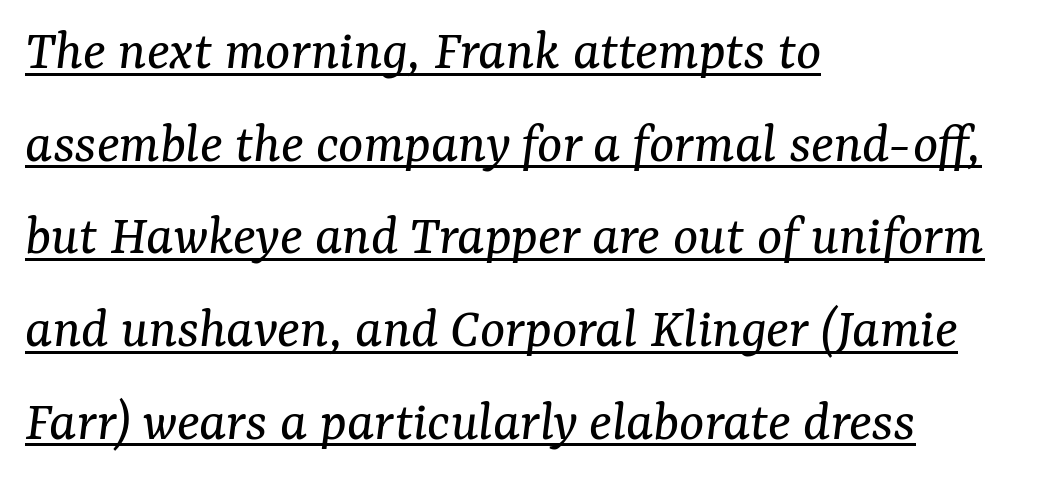
Q: Is the text bold? A: No.
Q: Is the text italic (slanted)? A: Yes, it leans right by about 7 degrees.
Q: Is the typeface a serif or a sans-serif typeface? A: Serif.
Q: Is the text underlined? A: Yes.
Q: How is the paragraph aligned? A: Left-aligned.
Q: Is the spacing between letters normal or unusually wide? A: Normal.
Q: Is the spacing between lines tight, normal or loose? A: Normal.
Q: Width (condensed, normal, or wide)? A: Normal.
Q: Stroke contrast? A: Medium.
Q: x-height? A: Medium.
Q: Monospaced? A: No.
